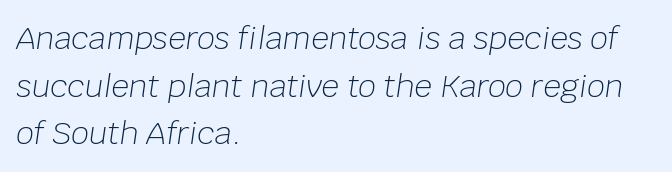
Q: Is the text bold? A: No.
Q: Is the text italic (slanted)? A: Yes, it leans right by about 8 degrees.
Q: Is the text underlined? A: No.
Q: How is the paragraph aligned? A: Left-aligned.
Q: Is the spacing between letters normal or unusually wide? A: Normal.
Q: Is the spacing between lines tight, normal or loose? A: Normal.
Q: Width (condensed, normal, or wide)? A: Normal.
Q: Stroke contrast? A: Low.
Q: x-height? A: Large.
Q: Monospaced? A: No.
